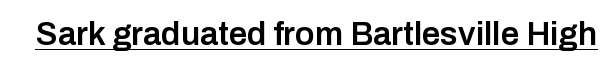
{"serif": "no", "italic": "no", "bold": "semi", "weight": "semibold", "width": "normal", "stroke_contrast": "low", "x_height": "medium", "monospaced": "no", "underline": "yes", "letter_spacing": "normal", "letter_spacing_em": 0.0, "glyph_px": 33}
